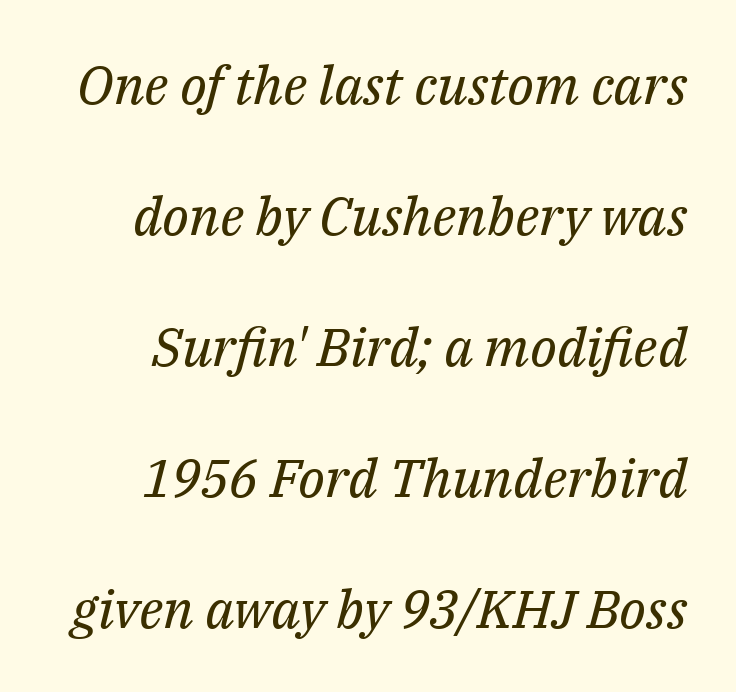
The image shows 53 px regular-weight serif type, italic (leaning right); set loose line spacing (2.47x), normal letter spacing, not underlined; medium stroke contrast and a medium x-height.
